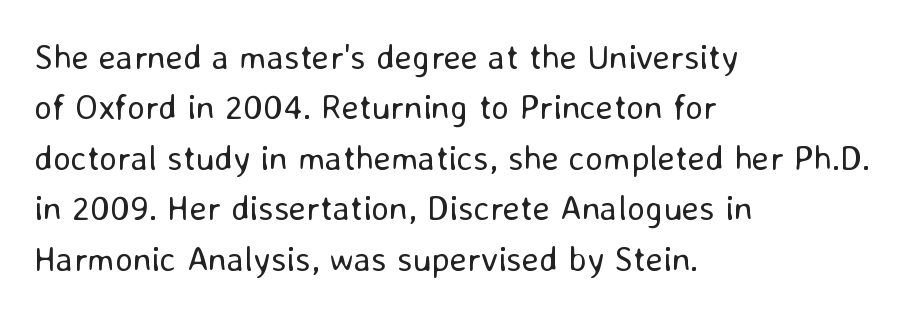
Q: Is the text bold? A: No.
Q: Is the text italic (slanted)? A: No, it is upright.
Q: Is the typeface a serif or a sans-serif typeface? A: Sans-serif.
Q: Is the text underlined? A: No.
Q: How is the paragraph aligned? A: Left-aligned.
Q: Is the spacing between letters normal or unusually wide? A: Normal.
Q: Is the spacing between lines tight, normal or loose? A: Normal.
Q: Width (condensed, normal, or wide)? A: Normal.
Q: Stroke contrast? A: Low.
Q: x-height? A: Medium.
Q: Monospaced? A: No.
